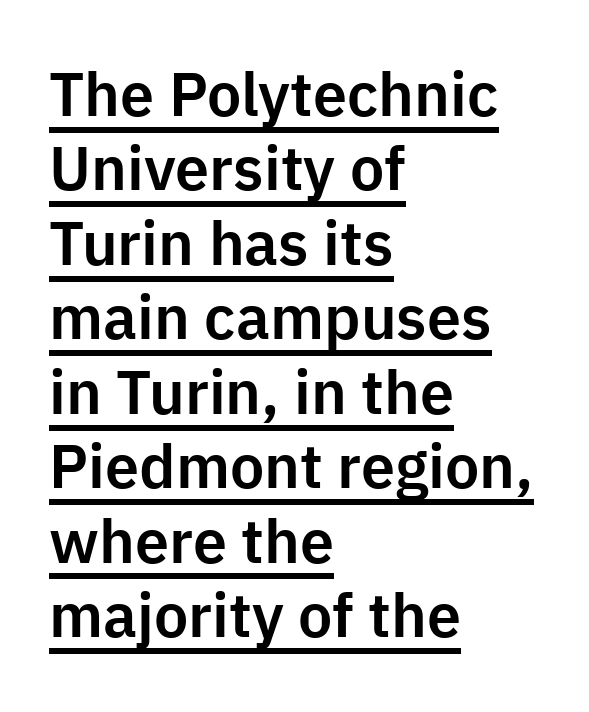
The image shows 61 px sans-serif type, upright; set left-aligned, line spacing 1.22x, normal letter spacing, underlined; low stroke contrast and a medium x-height.
